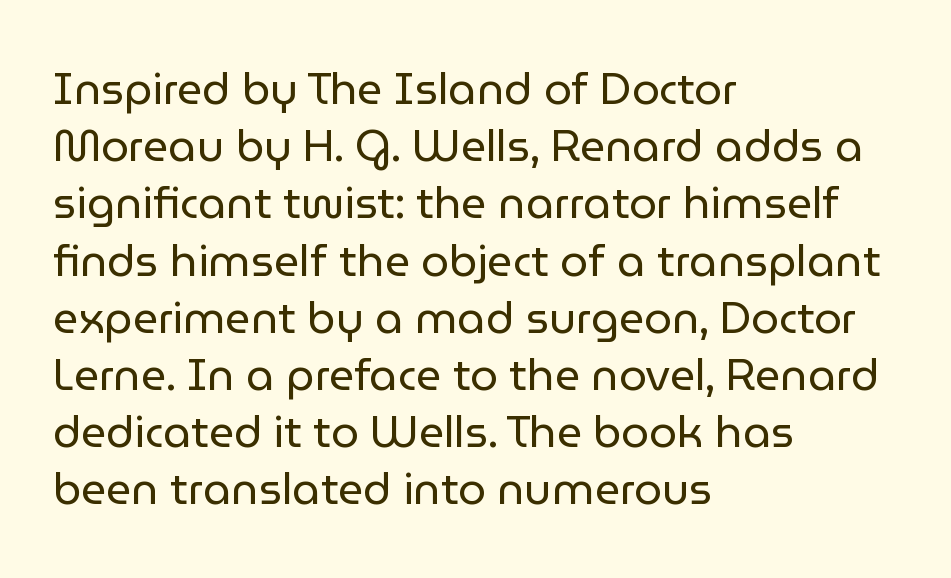
{"serif": "no", "italic": "no", "bold": "no", "weight": "regular", "width": "normal", "stroke_contrast": "low", "x_height": "medium", "monospaced": "no", "underline": "no", "align": "left", "line_spacing": "normal", "line_spacing_ratio": 1.3, "letter_spacing": "normal", "letter_spacing_em": 0.0, "glyph_px": 44}
